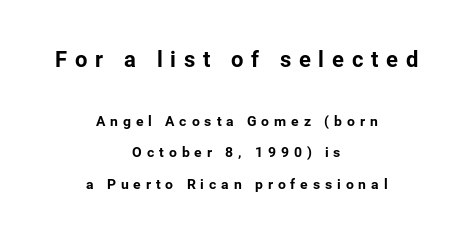
{"italic": "no", "bold": "yes", "underline": "no", "align": "center", "line_spacing": "loose", "line_spacing_ratio": 2.24, "letter_spacing": "wide", "letter_spacing_em": 0.35, "larger_block": "first", "size_ratio": 1.57, "glyph_px": 22}
